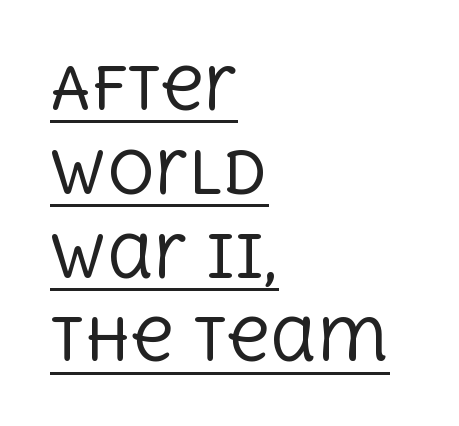
If you drew a ruler down the left edge, every line would touch it. This rendering features underlined lettering. How would I describe the line gaps? Plain and ordinary. No chunkiness to these letters — they're not bold. This rendering employs a face with finishing strokes, i.e., a serif.
